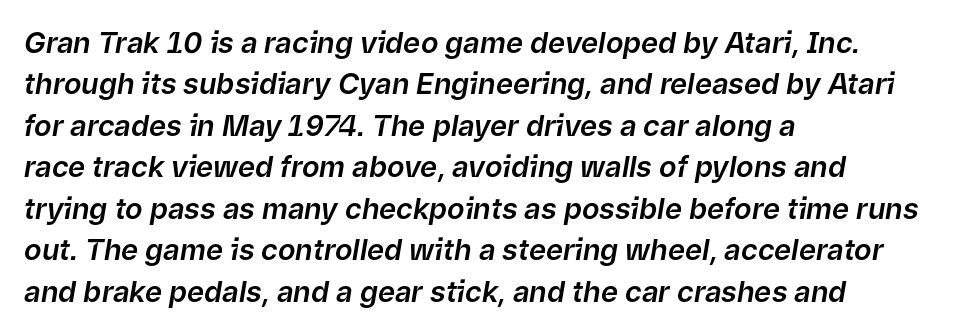
{"italic": "yes", "lean": "right", "slant_degrees": 9, "width": "normal", "stroke_contrast": "low", "x_height": "medium", "monospaced": "no", "underline": "no", "align": "left", "line_spacing": "normal", "line_spacing_ratio": 1.43, "letter_spacing": "normal", "letter_spacing_em": 0.0, "glyph_px": 29}
